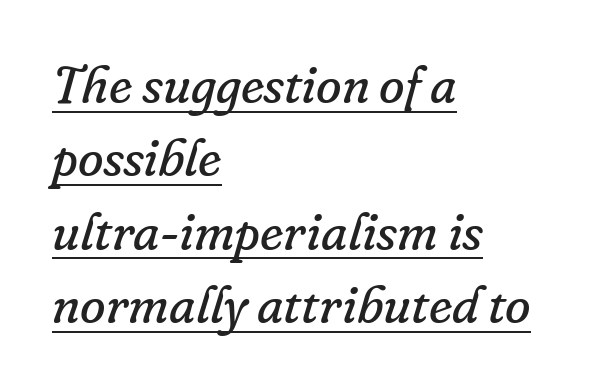
Q: Is the text bold? A: No.
Q: Is the text italic (slanted)? A: Yes, it leans right by about 16 degrees.
Q: Is the typeface a serif or a sans-serif typeface? A: Serif.
Q: Is the text underlined? A: Yes.
Q: How is the paragraph aligned? A: Left-aligned.
Q: Is the spacing between letters normal or unusually wide? A: Normal.
Q: Is the spacing between lines tight, normal or loose? A: Normal.
Q: Width (condensed, normal, or wide)? A: Normal.
Q: Stroke contrast? A: Low.
Q: x-height? A: Small.
Q: Monospaced? A: No.
